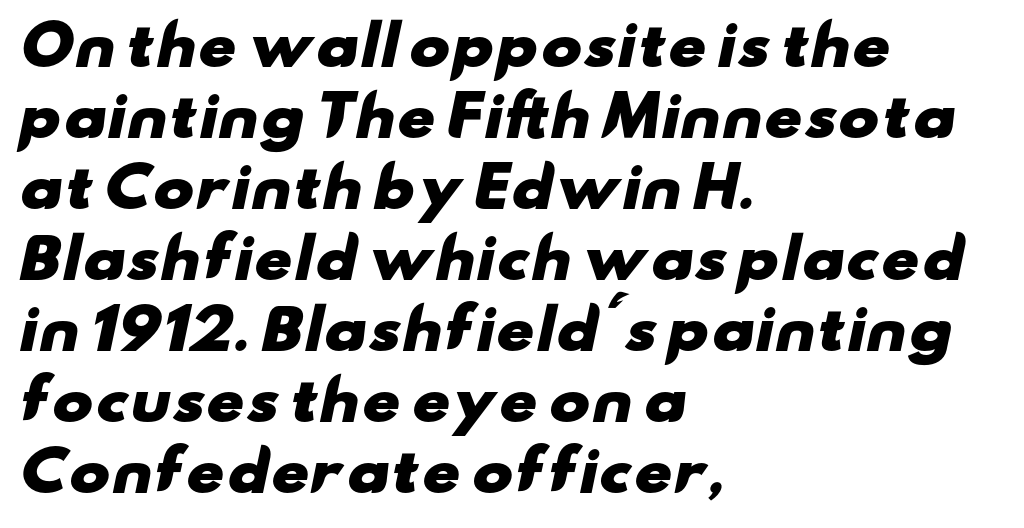
{"serif": "no", "bold": "yes", "weight": "heavy", "width": "wide", "stroke_contrast": "low", "x_height": "small", "monospaced": "no", "underline": "no", "align": "left", "line_spacing": "normal", "line_spacing_ratio": 1.29, "letter_spacing": "normal", "letter_spacing_em": 0.0, "glyph_px": 55}
